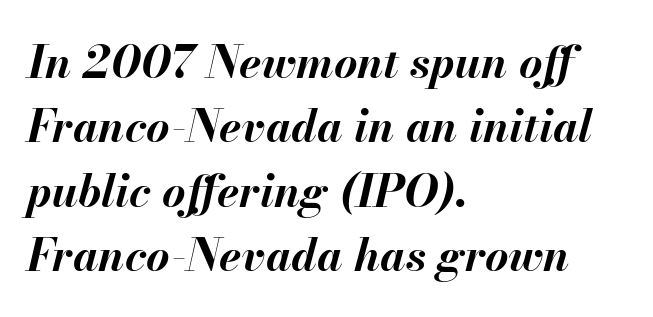
The image shows 45 px bold type, italic (leaning right); set left-aligned, normal line spacing (1.43x), normal letter spacing, not underlined; medium stroke contrast and a small x-height.
